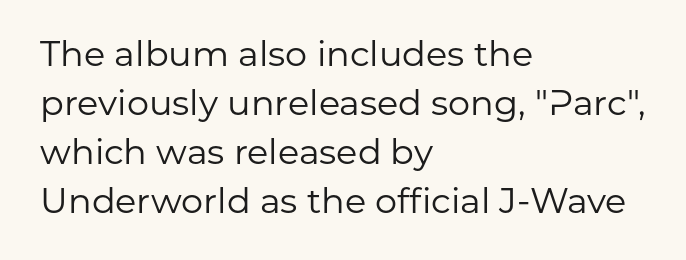
The image shows 35 px regular-weight sans-serif type, upright; set left-aligned, normal line spacing (1.4x), normal letter spacing, not underlined; low stroke contrast and a medium x-height.
